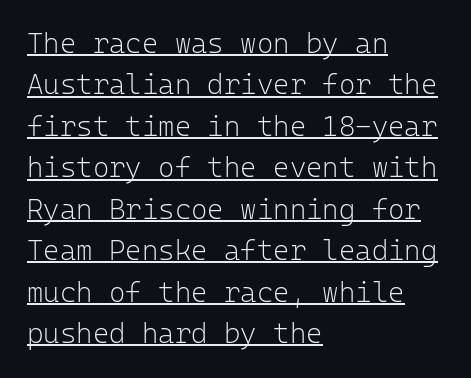
The image shows 28 px light sans-serif type, upright, monospaced; set left-aligned, normal line spacing (1.48x), normal letter spacing, underlined; low stroke contrast and a medium x-height.
